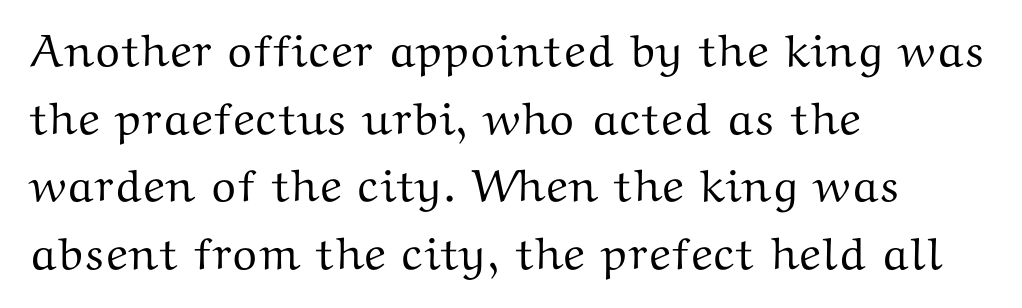
The image shows 46 px wide serif type, upright; set left-aligned, normal line spacing (1.47x), normal letter spacing, not underlined; medium stroke contrast and a medium x-height.
